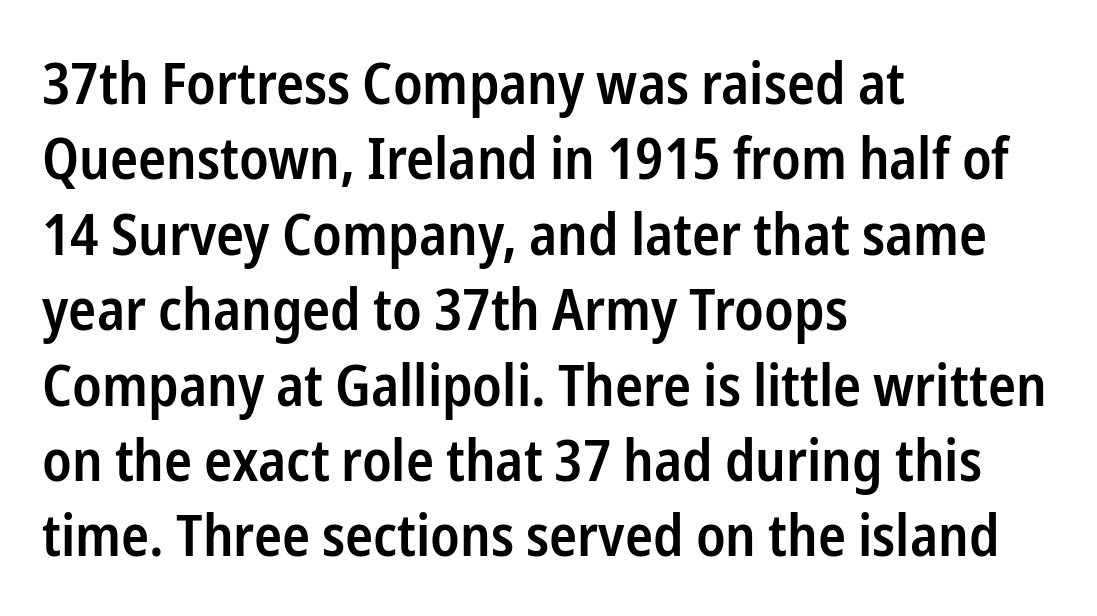
Every row of glyphs begins at an identical x-position on the left. This is the regular roman posture of the typeface. The space between consecutive lines is moderate. These lines are rendered in a variable-pitch font. You can tell from the bare stems that sans-serif type was used.
